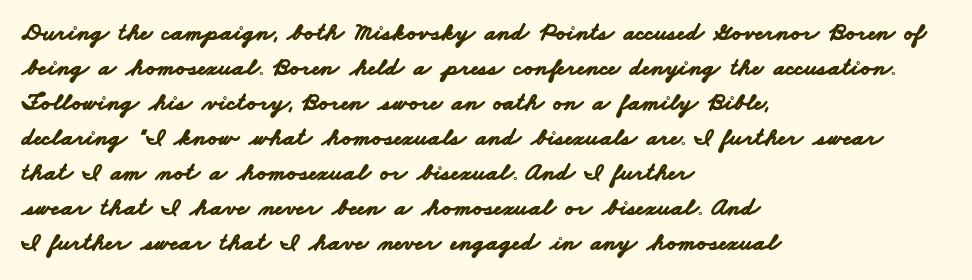
{"bold": "yes", "underline": "no", "align": "left", "line_spacing": "normal", "line_spacing_ratio": 1.4, "letter_spacing": "normal", "letter_spacing_em": 0.0, "glyph_px": 25}
